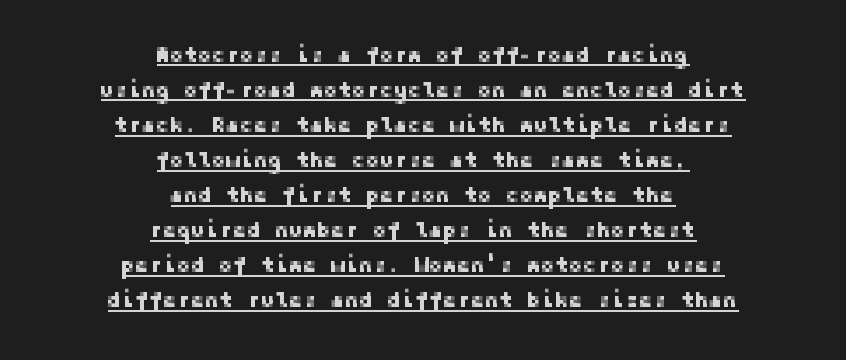
The lettering holds an erect, upright posture throughout. Spacing between characters is what you'd get straight out of the box. A rule runs beneath these lines of type. Horizontal alignment here is central, giving a formal, balanced look. Honestly, the row spacing looks completely unremarkable.
